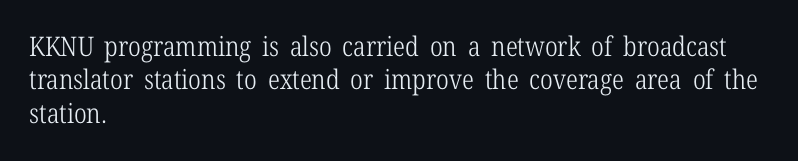
{"italic": "no", "bold": "no", "underline": "no", "align": "left", "line_spacing_ratio": 1.24, "letter_spacing": "normal", "letter_spacing_em": 0.0, "glyph_px": 27}
